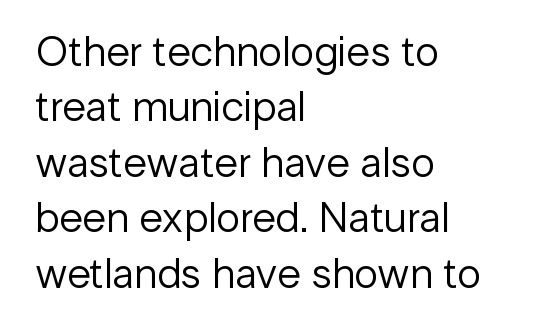
The image shows 43 px regular-weight sans-serif type, upright; set left-aligned, normal line spacing (1.29x), normal letter spacing, not underlined; low stroke contrast and a medium x-height.
